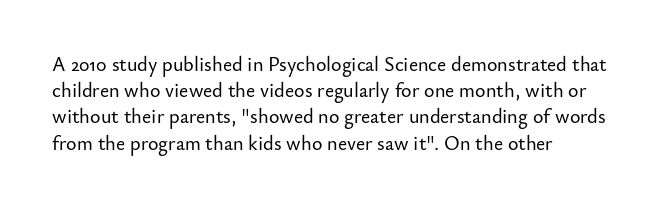
Rows of type keep a routine distance in the vertical direction. Designer's note — italics off, roman on. These lines stack with their left ends in a neat column. You could call the tracking neutral — neither tight nor loose. Each row of text sits above clean, open space.
